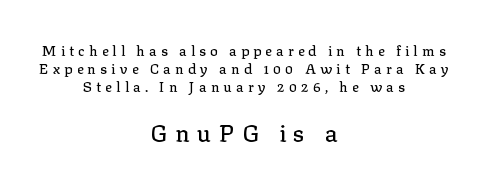
{"italic": "no", "underline": "no", "align": "center", "line_spacing": "normal", "line_spacing_ratio": 1.29, "letter_spacing": "wide", "letter_spacing_em": 0.3, "larger_block": "second", "size_ratio": 1.71, "glyph_px": 24}
